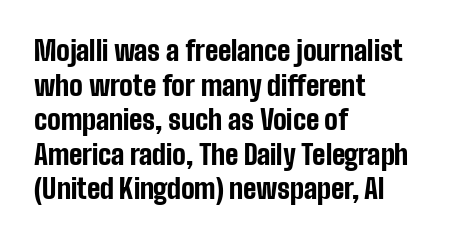
The image shows 27 px bold type, upright; set left-aligned, normal line spacing (1.28x), normal letter spacing, not underlined.
